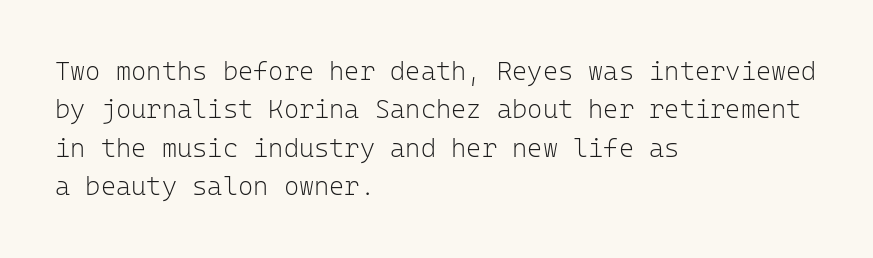
Leftover space on each line is placed entirely after the last word. The font sits on the lighter half of the weight spectrum, regular included. Here the glyphs are tracked normally, forming tight word shapes. Evenly set lines give the paragraph a standard silhouette. The area under the type is left untouched. The letters stand upright; this is a roman face.
